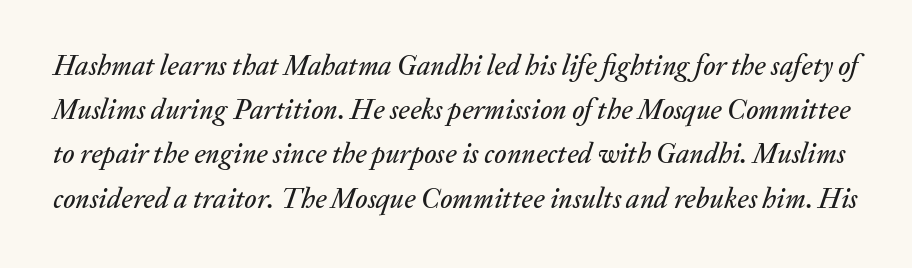
{"italic": "yes", "lean": "right", "slant_degrees": 20, "width": "normal", "stroke_contrast": "medium", "x_height": "medium", "monospaced": "no", "underline": "no", "line_spacing": "normal", "line_spacing_ratio": 1.58, "letter_spacing": "normal", "letter_spacing_em": 0.0, "glyph_px": 28}
